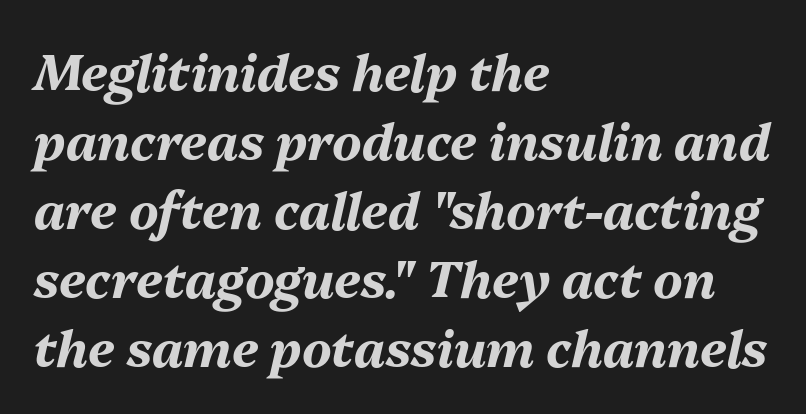
An italicized treatment has been applied to the whole sample. There is no visible air inserted between adjacent glyphs. Letters rest on an invisible, unmarked baseline. The block of text has a typical density, with ordinary space between rows. The font is running at its bold setting. The ragged edge is on the right, which tells us the setting is flush left.
